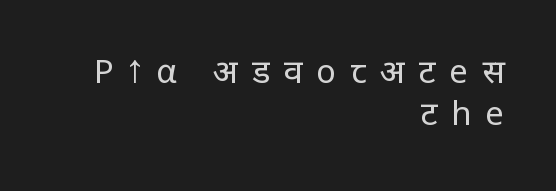
Q: Is the text bold? A: No.
Q: Is the text italic (slanted)? A: No, it is upright.
Q: Is the typeface a serif or a sans-serif typeface? A: Sans-serif.
Q: Is the text underlined? A: No.
Q: How is the paragraph aligned? A: Right-aligned.
Q: Is the spacing between letters normal or unusually wide? A: Unusually wide.
Q: Is the spacing between lines tight, normal or loose? A: Normal.
Q: Width (condensed, normal, or wide)? A: Normal.
Q: Stroke contrast? A: Low.
Q: x-height? A: Large.
Q: Monospaced? A: No.
